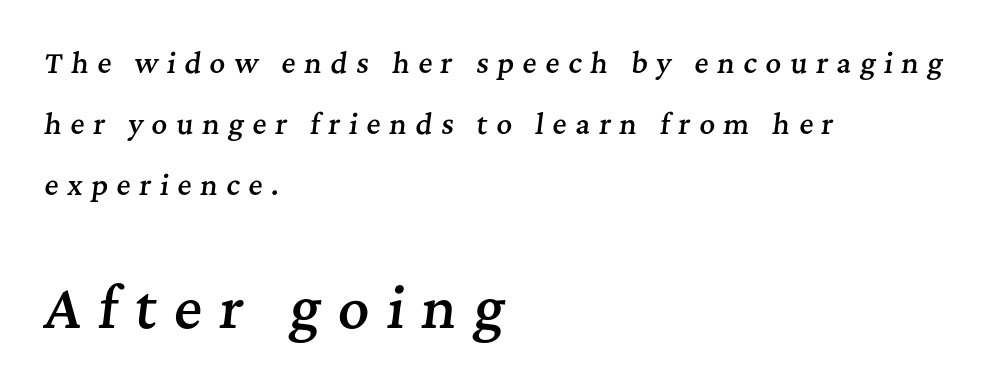
Q: Is the text bold? A: Semi-bold.
Q: Is the text italic (slanted)? A: Yes, it leans right by about 7 degrees.
Q: Is the typeface a serif or a sans-serif typeface? A: Serif.
Q: Is the text underlined? A: No.
Q: How is the paragraph aligned? A: Left-aligned.
Q: Is the spacing between letters normal or unusually wide? A: Unusually wide.
Q: Is the spacing between lines tight, normal or loose? A: Loose.
Q: Which block of text is set in a larger size, the first (top) or the second (bottom)? A: The second (bottom) one.
Q: Width (condensed, normal, or wide)? A: Normal.
Q: Stroke contrast? A: Medium.
Q: x-height? A: Medium.
Q: Monospaced? A: No.
